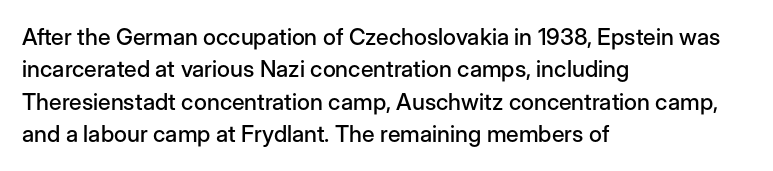
The image shows 23 px text type, upright; set left-aligned, normal line spacing (1.41x), normal letter spacing, not underlined.
